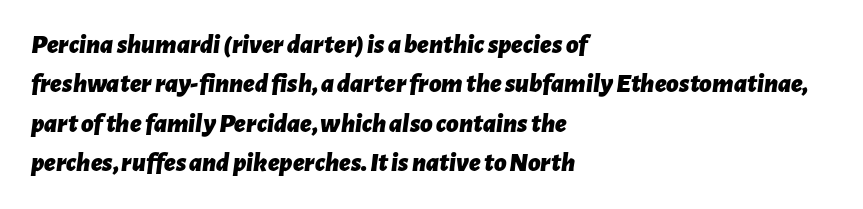
When letters slant like this, we call the style italic. Each word holds together tightly as a unit, with standard inter-letter gaps. Look at the stroke-to-counter ratio: heavy, a bold. Left-aligned paragraph, ragged on the right. The zone under the glyphs is completely vacant.
